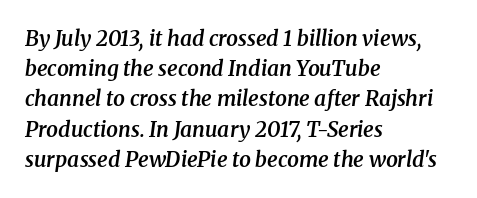
The image shows 21 px text type, italic (leaning right); set left-aligned, normal line spacing (1.44x), normal letter spacing, not underlined.
